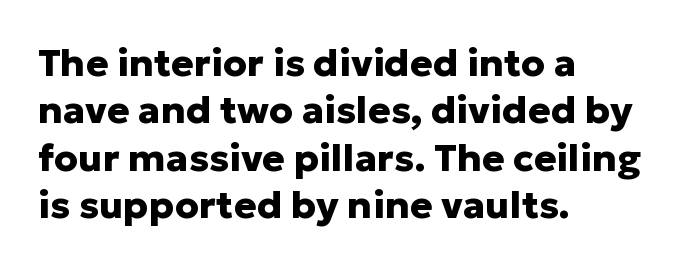
{"serif": "no", "italic": "no", "bold": "yes", "weight": "heavy", "width": "normal", "stroke_contrast": "low", "x_height": "medium", "monospaced": "no", "underline": "no", "align": "left", "line_spacing": "normal", "line_spacing_ratio": 1.25, "letter_spacing": "normal", "letter_spacing_em": 0.0, "glyph_px": 38}
